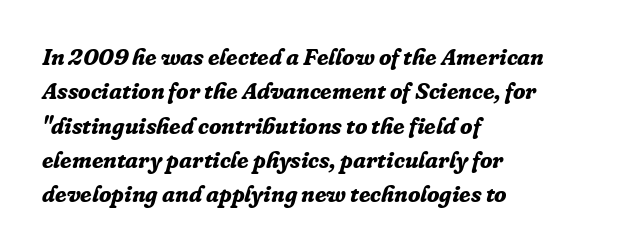
The image shows 23 px bold type, italic (leaning right); set left-aligned, normal line spacing (1.49x), normal letter spacing, not underlined.
